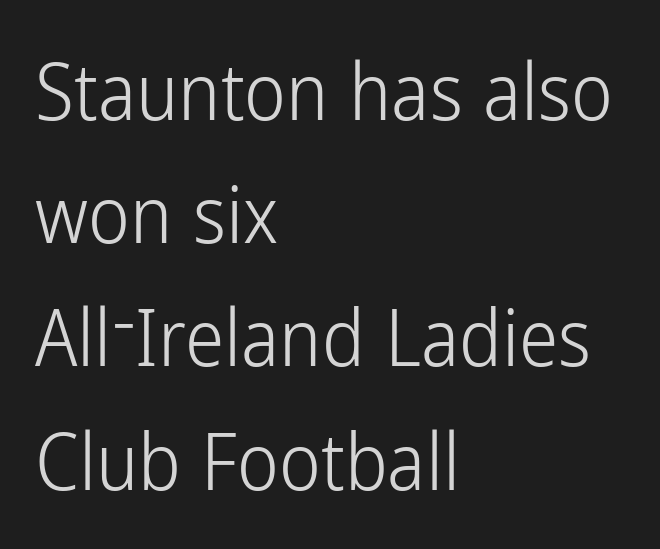
{"serif": "no", "italic": "no", "bold": "no", "weight": "light", "width": "condensed", "stroke_contrast": "low", "x_height": "medium", "monospaced": "no", "underline": "no", "align": "left", "line_spacing": "normal", "line_spacing_ratio": 1.56, "letter_spacing": "normal", "letter_spacing_em": 0.0, "glyph_px": 79}
